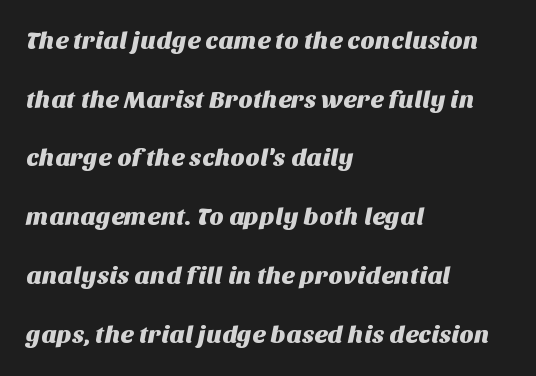
Each new line begins a long way beneath the previous one. Caption: standard tracking, unaltered. Reading down the block, your eye returns to a fixed left position each line. Underline: absent.
